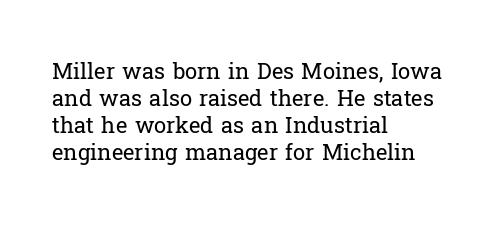
{"italic": "no", "bold": "no", "underline": "no", "align": "left", "line_spacing_ratio": 1.23, "letter_spacing": "normal", "letter_spacing_em": 0.0, "glyph_px": 22}
